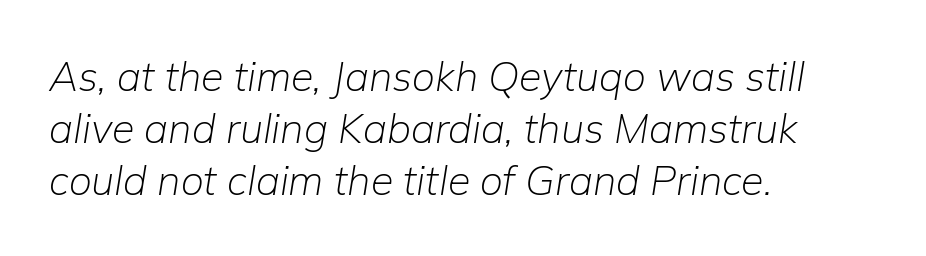
Q: Is the text bold? A: No.
Q: Is the text italic (slanted)? A: Yes, it leans right by about 9 degrees.
Q: Is the text underlined? A: No.
Q: How is the paragraph aligned? A: Left-aligned.
Q: Is the spacing between letters normal or unusually wide? A: Normal.
Q: Is the spacing between lines tight, normal or loose? A: Normal.
Q: Width (condensed, normal, or wide)? A: Normal.
Q: Stroke contrast? A: Low.
Q: x-height? A: Medium.
Q: Monospaced? A: No.
